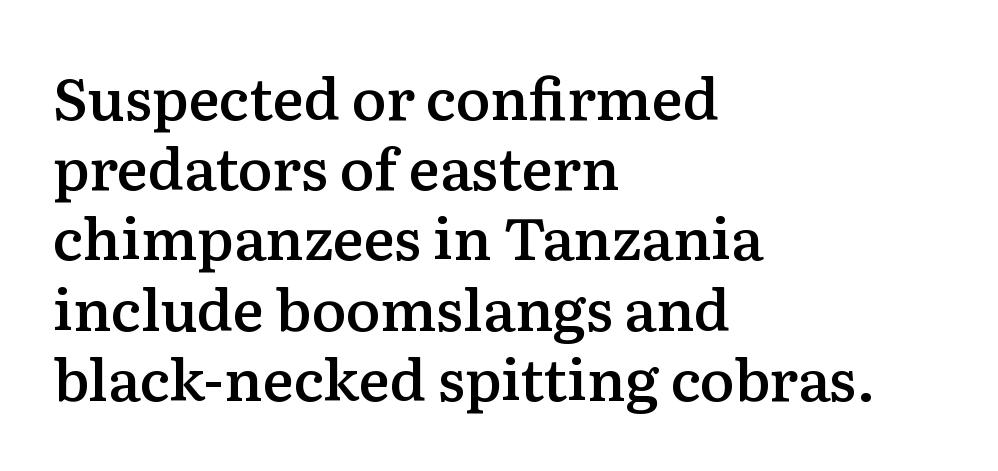
Q: Is the text bold? A: Semi-bold.
Q: Is the text italic (slanted)? A: No, it is upright.
Q: Is the typeface a serif or a sans-serif typeface? A: Serif.
Q: Is the text underlined? A: No.
Q: How is the paragraph aligned? A: Left-aligned.
Q: Is the spacing between letters normal or unusually wide? A: Normal.
Q: Width (condensed, normal, or wide)? A: Normal.
Q: Stroke contrast? A: Medium.
Q: x-height? A: Medium.
Q: Monospaced? A: No.
